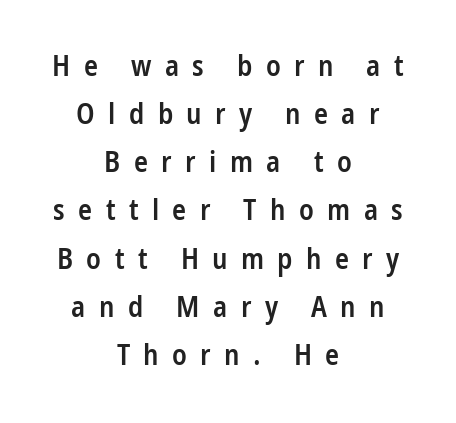
{"serif": "no", "italic": "no", "bold": "semi", "weight": "semibold", "width": "condensed", "stroke_contrast": "low", "x_height": "medium", "monospaced": "no", "underline": "no", "align": "center", "line_spacing": "normal", "line_spacing_ratio": 1.66, "letter_spacing": "wide", "letter_spacing_em": 0.46, "glyph_px": 29}
